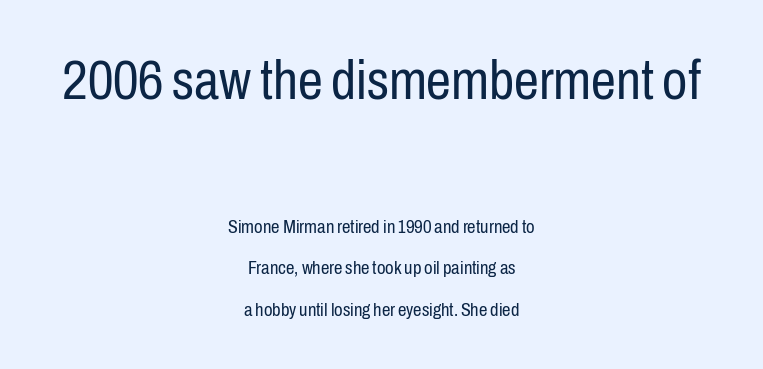
Q: Is the text bold? A: No.
Q: Is the text italic (slanted)? A: No, it is upright.
Q: Is the typeface a serif or a sans-serif typeface? A: Sans-serif.
Q: Is the text underlined? A: No.
Q: How is the paragraph aligned? A: Centered.
Q: Is the spacing between letters normal or unusually wide? A: Normal.
Q: Is the spacing between lines tight, normal or loose? A: Loose.
Q: Which block of text is set in a larger size, the first (top) or the second (bottom)? A: The first (top) one.
Q: Width (condensed, normal, or wide)? A: Condensed.
Q: Stroke contrast? A: Low.
Q: x-height? A: Medium.
Q: Monospaced? A: No.
